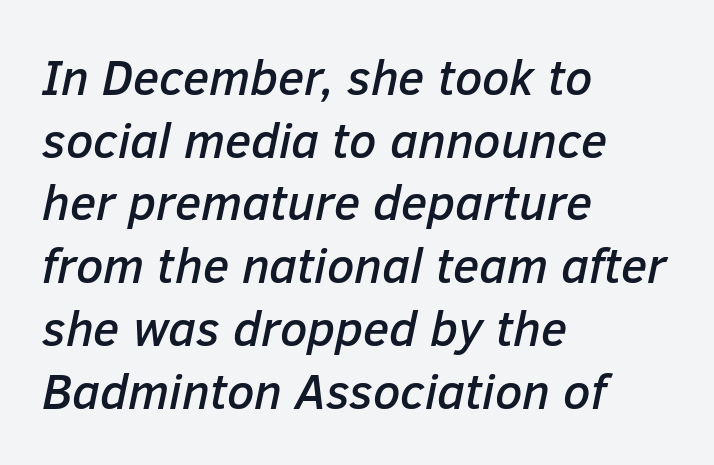
{"italic": "yes", "lean": "right", "slant_degrees": 12, "width": "normal", "stroke_contrast": "low", "x_height": "medium", "monospaced": "no", "underline": "no", "align": "left", "line_spacing": "normal", "line_spacing_ratio": 1.28, "letter_spacing": "normal", "letter_spacing_em": 0.0, "glyph_px": 49}
